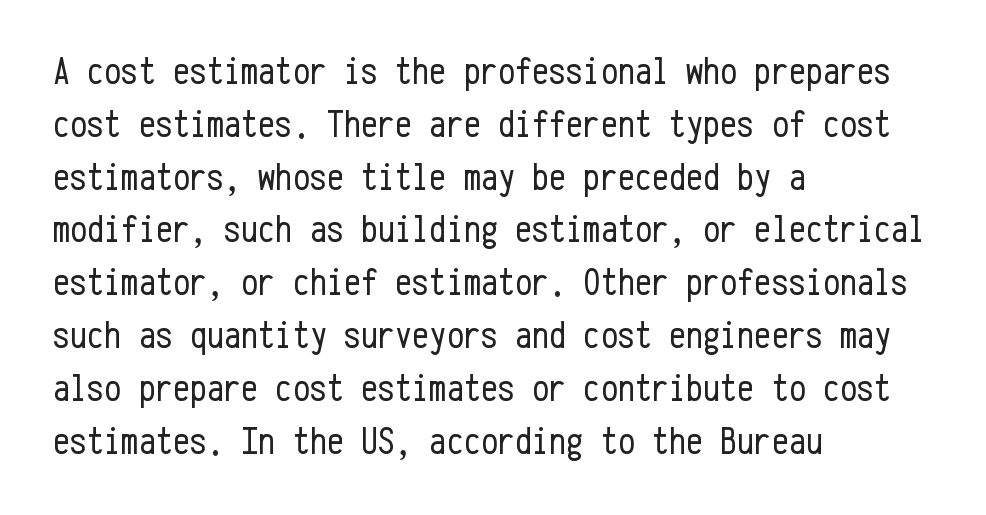
Q: Is the text bold? A: No.
Q: Is the text italic (slanted)? A: No, it is upright.
Q: Is the typeface a serif or a sans-serif typeface? A: Sans-serif.
Q: Is the text underlined? A: No.
Q: How is the paragraph aligned? A: Left-aligned.
Q: Is the spacing between letters normal or unusually wide? A: Normal.
Q: Is the spacing between lines tight, normal or loose? A: Normal.
Q: Width (condensed, normal, or wide)? A: Condensed.
Q: Stroke contrast? A: Low.
Q: x-height? A: Medium.
Q: Monospaced? A: Yes.
